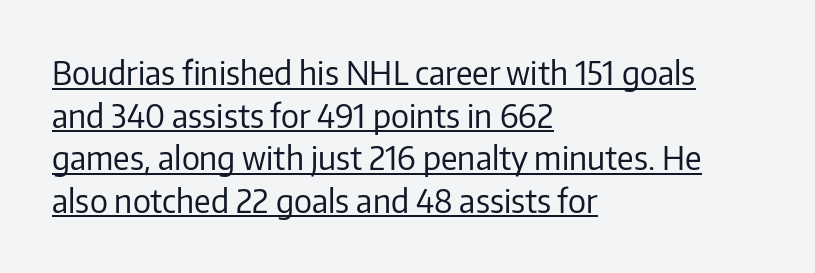
The image shows 32 px regular-weight sans-serif type, upright; set left-aligned, normal line spacing (1.33x), normal letter spacing, underlined; low stroke contrast and a medium x-height.
